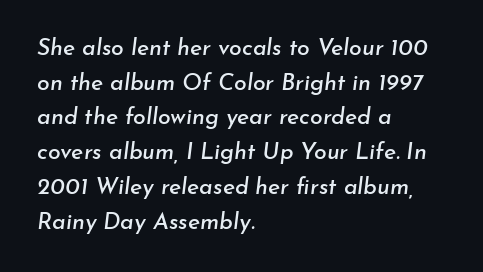
The image shows 23 px text type, italic (leaning right); set left-aligned, normal line spacing (1.51x), normal letter spacing, not underlined.
